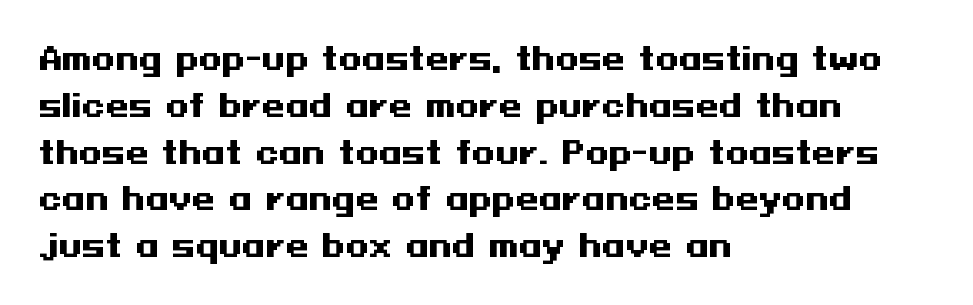
Q: Is the text bold? A: Yes.
Q: Is the text italic (slanted)? A: No, it is upright.
Q: Is the typeface a serif or a sans-serif typeface? A: Sans-serif.
Q: Is the text underlined? A: No.
Q: How is the paragraph aligned? A: Left-aligned.
Q: Is the spacing between letters normal or unusually wide? A: Normal.
Q: Is the spacing between lines tight, normal or loose? A: Normal.
Q: Width (condensed, normal, or wide)? A: Wide.
Q: Stroke contrast? A: Medium.
Q: x-height? A: Medium.
